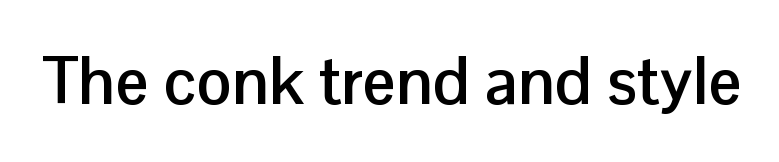
{"serif": "no", "italic": "no", "bold": "yes", "weight": "semibold", "width": "normal", "stroke_contrast": "low", "x_height": "medium", "monospaced": "no", "underline": "no", "letter_spacing": "normal", "letter_spacing_em": 0.0, "glyph_px": 66}
